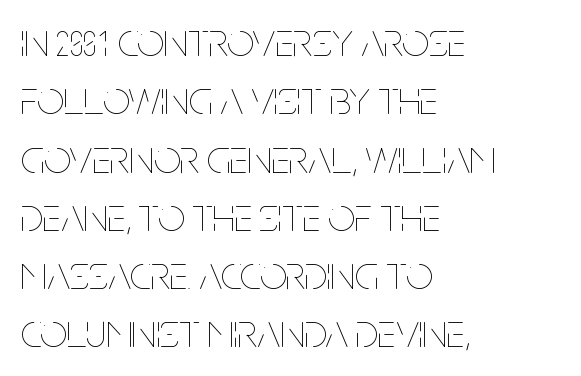
Q: Is the text bold? A: No.
Q: Is the text italic (slanted)? A: No, it is upright.
Q: Is the text underlined? A: No.
Q: How is the paragraph aligned? A: Left-aligned.
Q: Is the spacing between letters normal or unusually wide? A: Normal.
Q: Width (condensed, normal, or wide)? A: Condensed.
Q: Stroke contrast? A: Low.
Q: x-height? A: Large.
Q: Monospaced? A: No.
